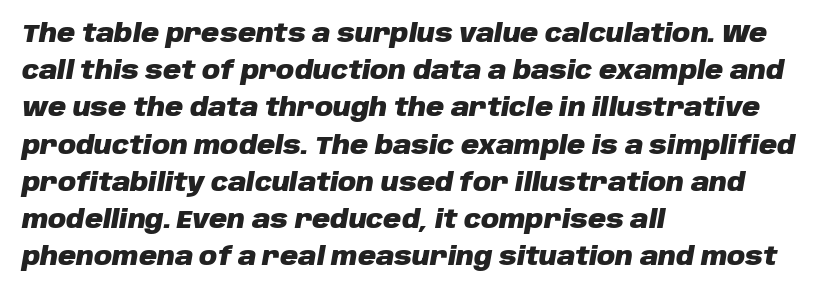
Q: Is the text bold? A: Yes.
Q: Is the text italic (slanted)? A: Yes, it leans right by about 10 degrees.
Q: Is the text underlined? A: No.
Q: How is the paragraph aligned? A: Left-aligned.
Q: Is the spacing between letters normal or unusually wide? A: Normal.
Q: Is the spacing between lines tight, normal or loose? A: Normal.
